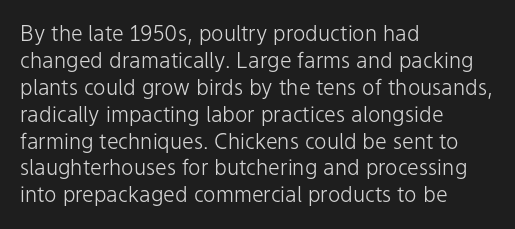
These lines keep a tight, regular rhythm from letter to letter. The rows are spaced the way most documents space them. Nothing heavy about these letters — not bold at all. A roman cut, with each character standing at attention. Check under the words: just untouched page. All the whitespace from short lines collects on the right.
